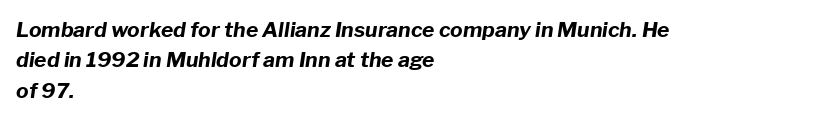
The image shows 21 px bold type, italic (leaning right); set left-aligned, normal line spacing (1.45x), normal letter spacing, not underlined.
